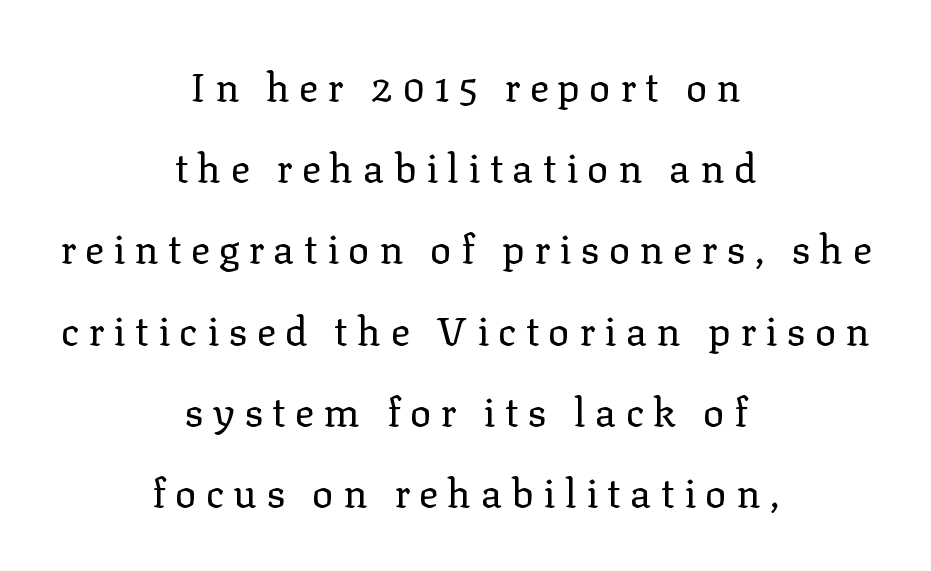
The image shows 40 px regular-weight serif type, upright; set centered, loose line spacing (2.03x), unusually wide letter spacing (+0.23 em), not underlined; low stroke contrast and a medium x-height.
